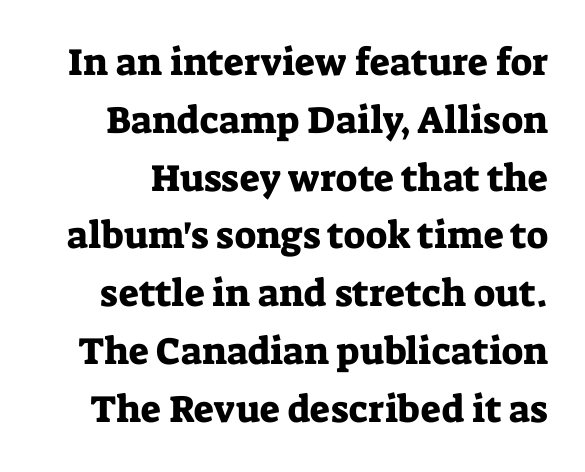
The image shows 38 px serif type, upright; set normal line spacing (1.52x), normal letter spacing, not underlined; low stroke contrast and a medium x-height.
